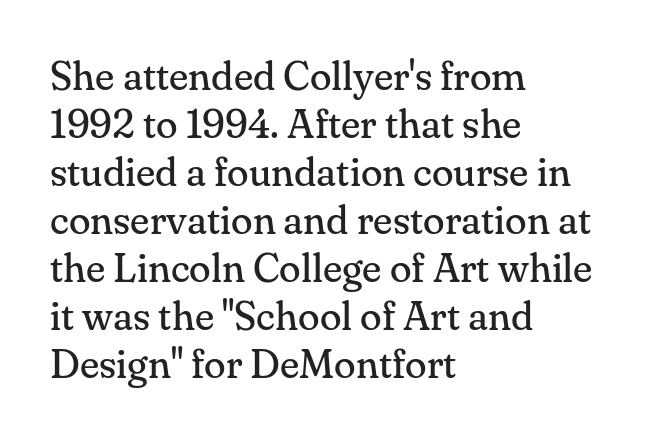
Q: Is the text bold? A: No.
Q: Is the text italic (slanted)? A: No, it is upright.
Q: Is the typeface a serif or a sans-serif typeface? A: Serif.
Q: Is the text underlined? A: No.
Q: How is the paragraph aligned? A: Left-aligned.
Q: Is the spacing between letters normal or unusually wide? A: Normal.
Q: Width (condensed, normal, or wide)? A: Normal.
Q: Stroke contrast? A: Medium.
Q: x-height? A: Small.
Q: Monospaced? A: No.
